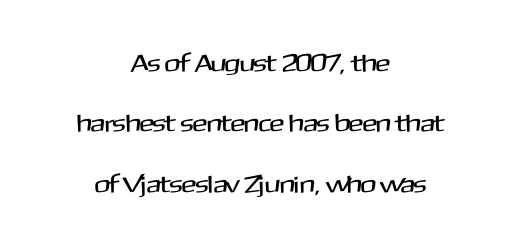
{"italic": "no", "underline": "no", "align": "center", "line_spacing": "loose", "line_spacing_ratio": 2.42, "letter_spacing": "normal", "letter_spacing_em": 0.0, "glyph_px": 25}
